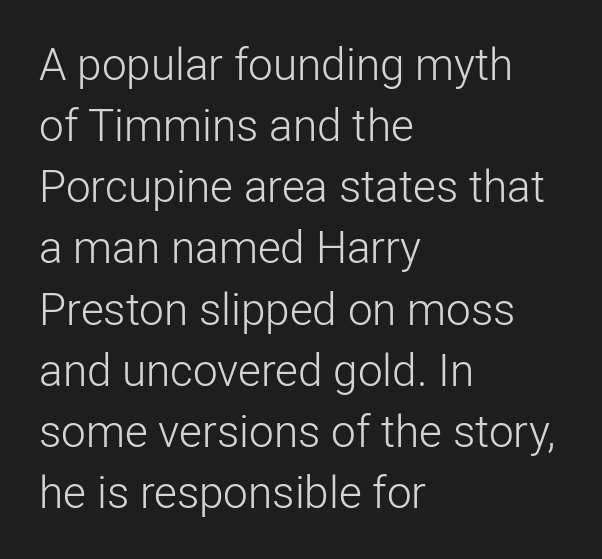
Character widths vary here, with narrow letters taking less room than wide ones. Is the letter spacing exaggerated? No — it looks like the ordinary default. The glyphs are unaccompanied by any horizontal stroke below them. Posture: upright roman.
